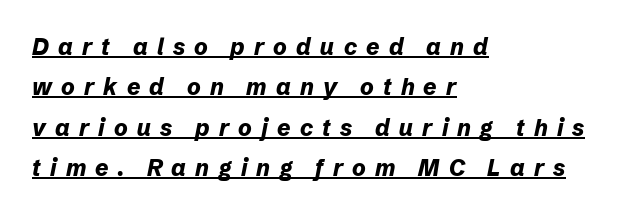
Does extra space separate the letters? Yes, quite a lot of it. Reading down the block, your eye returns to a fixed left position each line. Heavy-handed strokes throughout: this text is bold. The specimen reads as italic at a glance.
